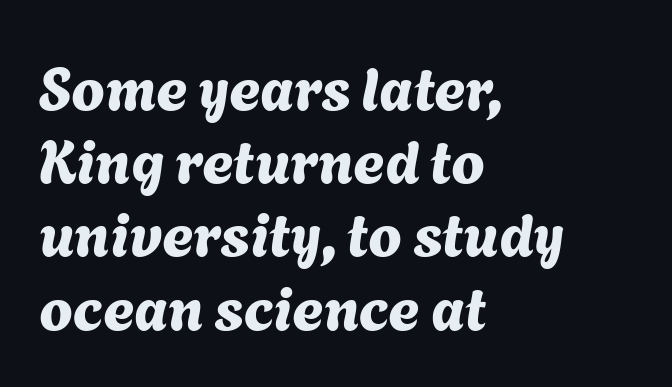
The image shows 60 px sans-serif type; set left-aligned, line spacing 1.22x, normal letter spacing, not underlined; medium stroke contrast and a medium x-height.
